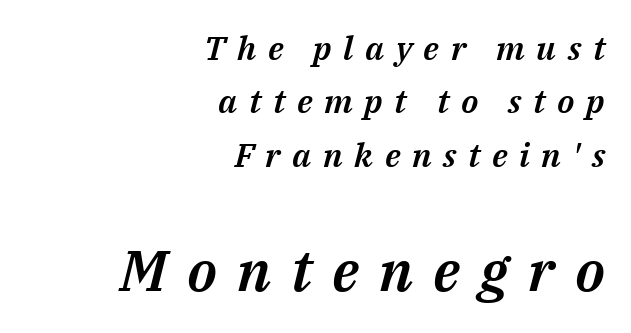
The compositor pushed each line to the right boundary. Compared with ordinary roman type, these characters are visibly tilted. Do the characters align in a grid? No, the font is proportional. A clean baseline with only descenders dipping below it. The gaps between neighbouring characters are conspicuously large. These two chunks differ in scale, with the bottom chunk taking the larger measure.
